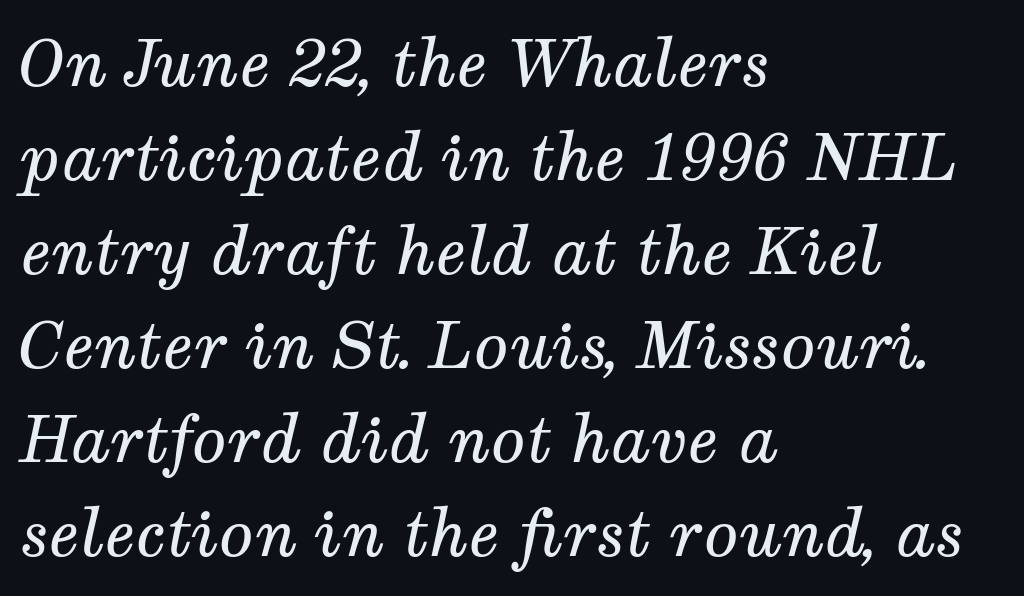
This is serif lettering, the kind often seen in printed books. Compared with a typical body face, this is equally light or lighter still. The setting favours the left margin, as ordinary paragraphs usually do. Whoever set this chose a conventional vertical rhythm.
